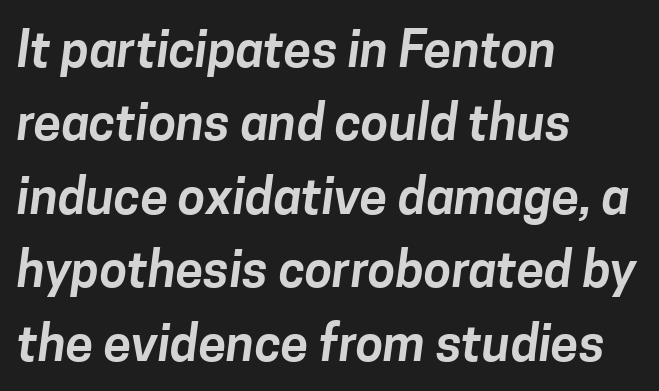
The image shows 50 px sans-serif type; set left-aligned, normal line spacing (1.47x), normal letter spacing, not underlined; low stroke contrast and a medium x-height.
